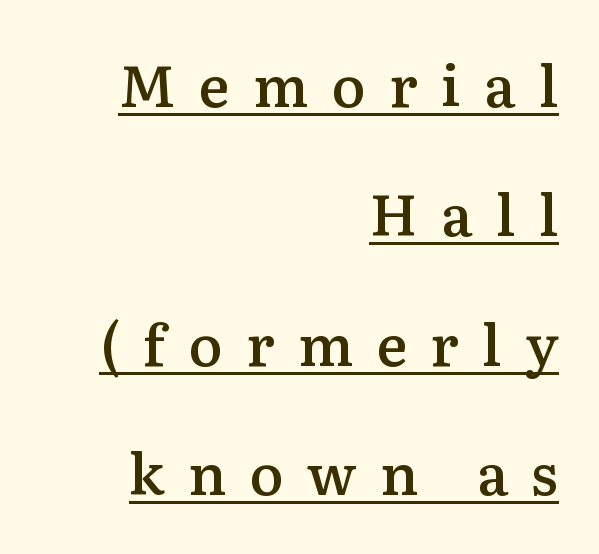
The rendering uses natural spacing where letterforms have individual widths. A semibold gives these letters moderate extra thickness, short of bold. All the whitespace from short lines collects on the left. The passage shown has open, widely tracked lettering throughout. The glyphs in this specimen are seriffed.
